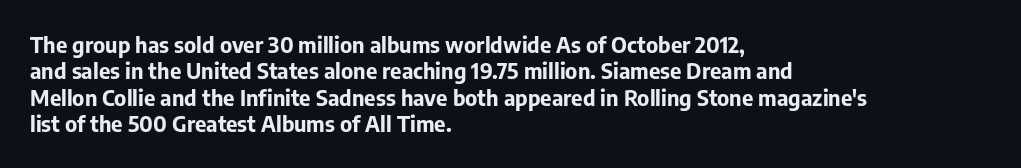
Stroke thickness is high; the sample reads as a true bold. Underline: absent. The horizontal fit of the characters is conventional and even. Do the letters lean? They stand straight. Horizontal alignment here is leftward, the default for most running prose.
